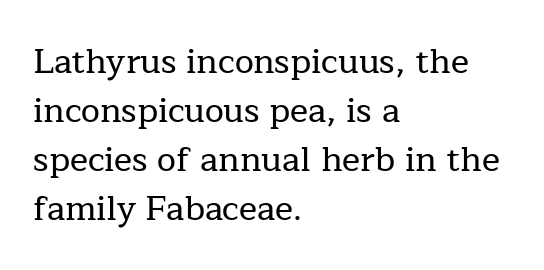
{"serif": "yes", "italic": "no", "width": "normal", "stroke_contrast": "low", "x_height": "medium", "monospaced": "no", "underline": "no", "align": "left", "line_spacing": "normal", "line_spacing_ratio": 1.44, "letter_spacing": "normal", "letter_spacing_em": 0.0, "glyph_px": 34}
